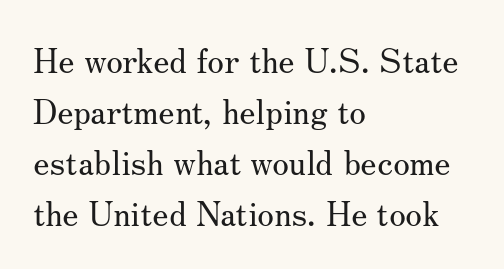
The line-height multiplier appears to be the usual default. Quick note: not italic, upright. Note the varied advance widths — an 'i' is clearly narrower than an 'm'. In terms of letterspacing, this is plain default setting. Letters have the restrained weight of plain body copy at most. These lines are set flush left with a ragged right edge.
